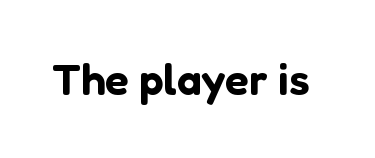
{"serif": "no", "italic": "no", "width": "normal", "stroke_contrast": "low", "x_height": "medium", "monospaced": "no", "underline": "no", "letter_spacing": "normal", "letter_spacing_em": 0.0, "glyph_px": 44}
